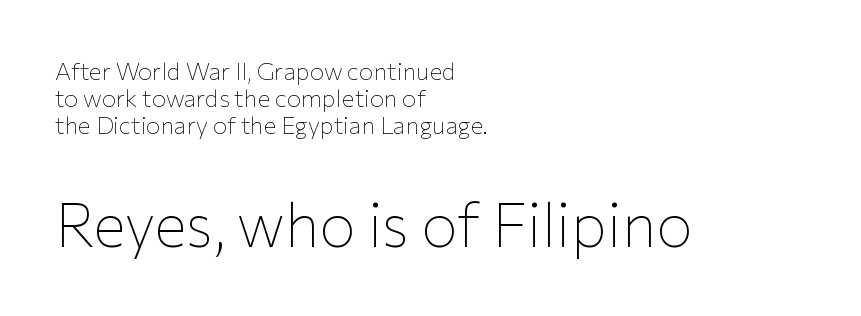
Q: Is the text bold? A: No.
Q: Is the text italic (slanted)? A: No, it is upright.
Q: Is the typeface a serif or a sans-serif typeface? A: Sans-serif.
Q: Is the text underlined? A: No.
Q: How is the paragraph aligned? A: Left-aligned.
Q: Is the spacing between letters normal or unusually wide? A: Normal.
Q: Is the spacing between lines tight, normal or loose? A: Tight.
Q: Which block of text is set in a larger size, the first (top) or the second (bottom)? A: The second (bottom) one.
Q: Width (condensed, normal, or wide)? A: Normal.
Q: Stroke contrast? A: Low.
Q: x-height? A: Medium.
Q: Monospaced? A: No.
